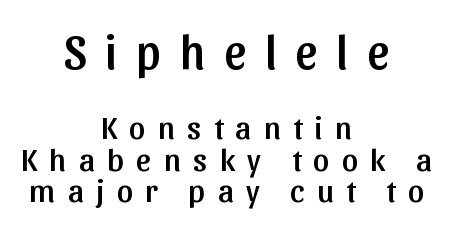
The image shows 48 px sans-serif type, upright; set centered, tight line spacing (0.99x), unusually wide letter spacing (+0.39 em), not underlined; the first (top) block is 1.5x larger; low stroke contrast and a medium x-height.
